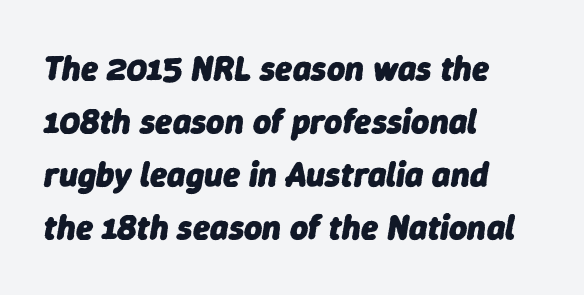
The image shows 35 px heavy type, italic (leaning right); set left-aligned, normal line spacing (1.51x), normal letter spacing, not underlined; low stroke contrast and a medium x-height.
